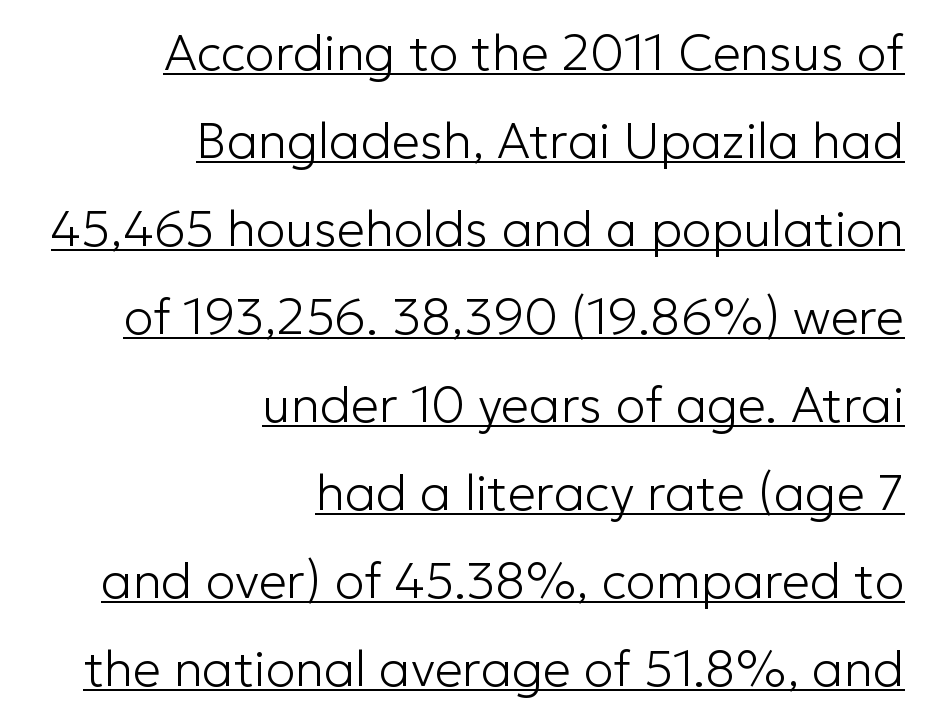
Does the copy run flush right? Yes — the right margin is perfectly even. Like a heading marked for emphasis, these lines bear an underscore. The passage shown is typed in a proportional face where columns would drift. Stem width sits at or under what a default text font uses. Between one letter and the next there's only the usual sliver of space.
